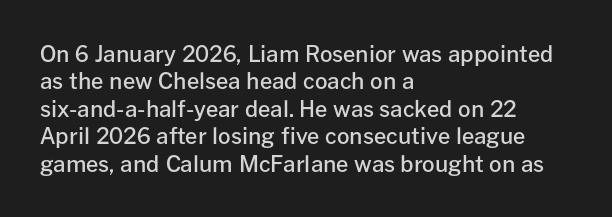
{"italic": "no", "bold": "semi", "underline": "no", "align": "left", "line_spacing": "normal", "line_spacing_ratio": 1.25, "letter_spacing": "normal", "letter_spacing_em": 0.0, "glyph_px": 22}
